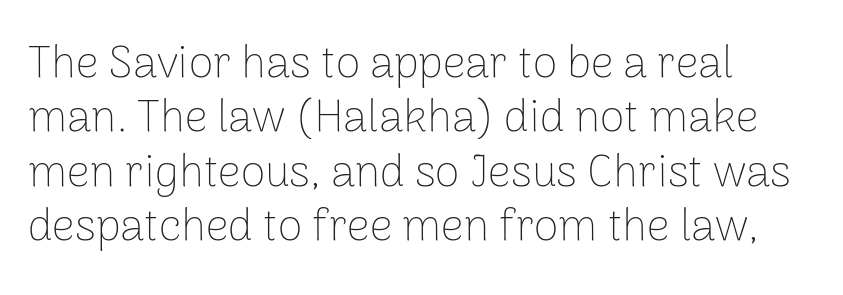
Default kerning and tracking; the words read as compact shapes. The zone under the glyphs is completely vacant. Character widths vary here, with narrow letters taking less room than wide ones. Are there feet on the stems? There aren't — it's a sans. Posture: straight, roman, zero tilt.
